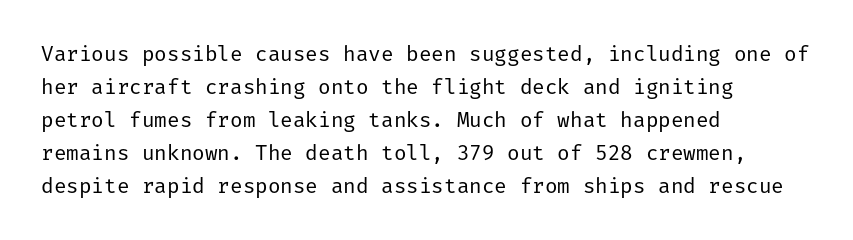
The image shows 21 px text type, upright; set left-aligned, normal line spacing (1.57x), normal letter spacing, not underlined.
